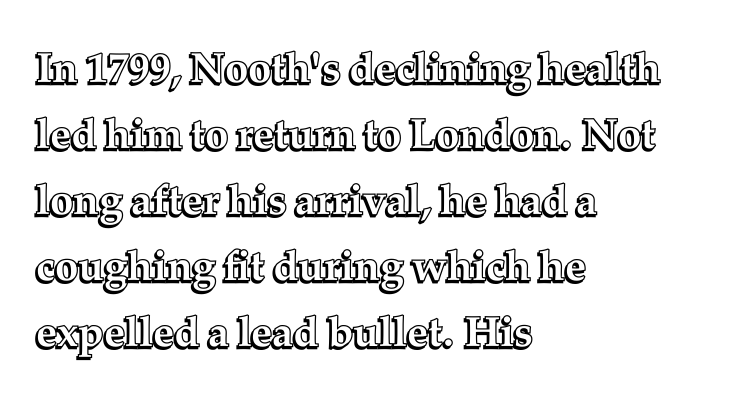
The image shows 42 px text type, upright; set left-aligned, normal line spacing (1.57x), normal letter spacing, not underlined; a medium x-height.
